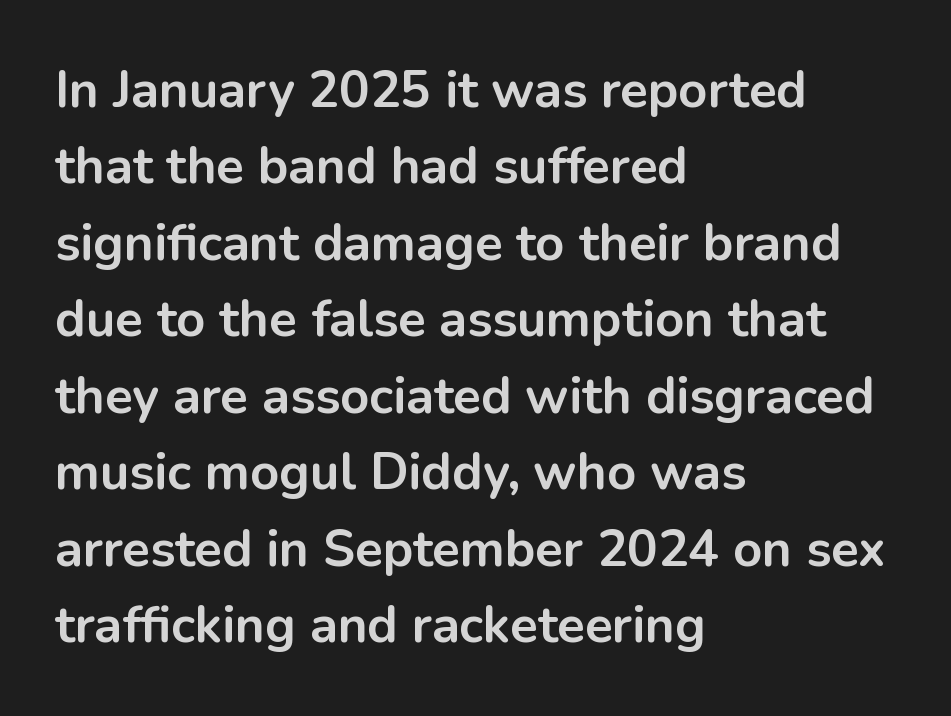
{"serif": "no", "italic": "no", "bold": "yes", "weight": "bold", "width": "normal", "stroke_contrast": "low", "x_height": "medium", "monospaced": "no", "underline": "no", "align": "left", "line_spacing": "normal", "line_spacing_ratio": 1.5, "letter_spacing": "normal", "letter_spacing_em": 0.0, "glyph_px": 51}
